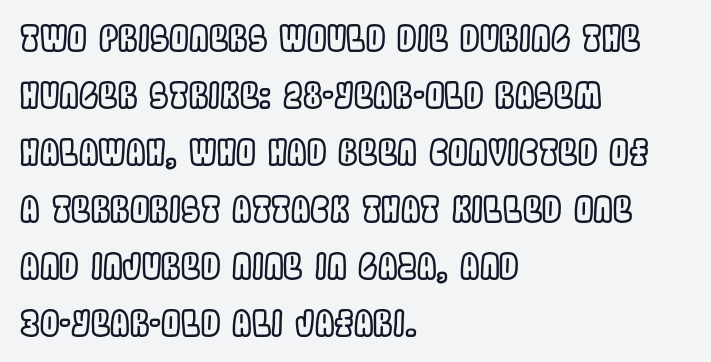
Q: Is the text italic (slanted)? A: No, it is upright.
Q: Is the text underlined? A: No.
Q: How is the paragraph aligned? A: Left-aligned.
Q: Is the spacing between letters normal or unusually wide? A: Normal.
Q: Is the spacing between lines tight, normal or loose? A: Normal.
Q: Width (condensed, normal, or wide)? A: Condensed.
Q: x-height? A: Large.
Q: Monospaced? A: No.
